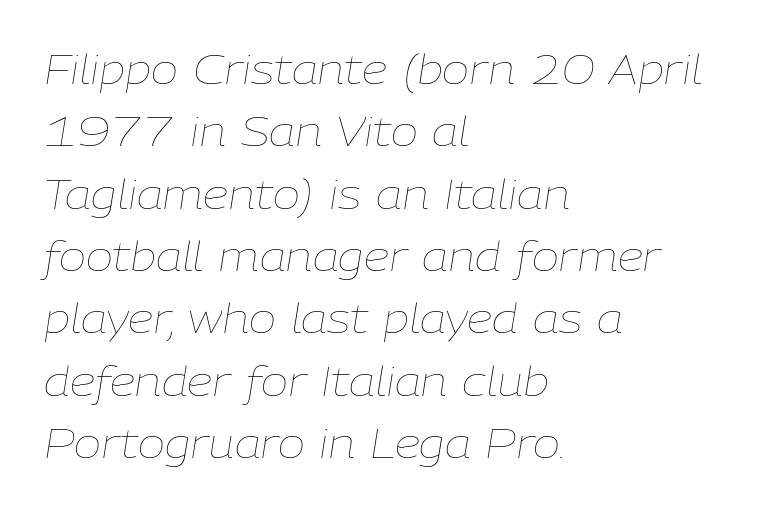
Spacing between characters is what you'd get straight out of the box. Every character sits at an angle, as italics do. Words float on clear page, feet unadorned. Weight: regular or lighter. If you measured baseline to baseline, you'd find a middling distance. One-word summary of the alignment: left.
